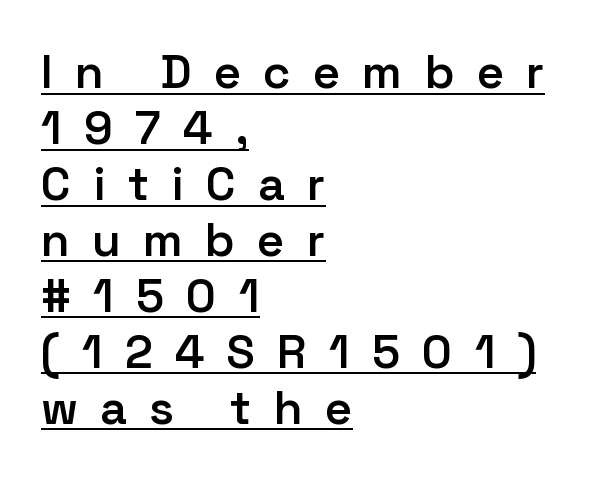
{"serif": "no", "italic": "no", "bold": "semi", "weight": "semibold", "width": "normal", "stroke_contrast": "low", "x_height": "medium", "monospaced": "no", "underline": "yes", "align": "left", "line_spacing_ratio": 1.19, "letter_spacing": "wide", "letter_spacing_em": 0.47, "glyph_px": 47}
